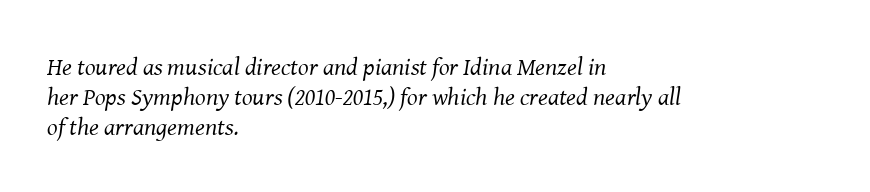
The image shows 25 px text type, italic (leaning right); set left-aligned, line spacing 1.2x, normal letter spacing, not underlined.
